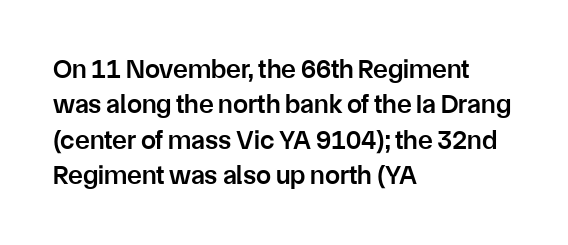
The image shows 27 px text type, upright; set left-aligned, normal line spacing (1.31x), normal letter spacing, not underlined.
